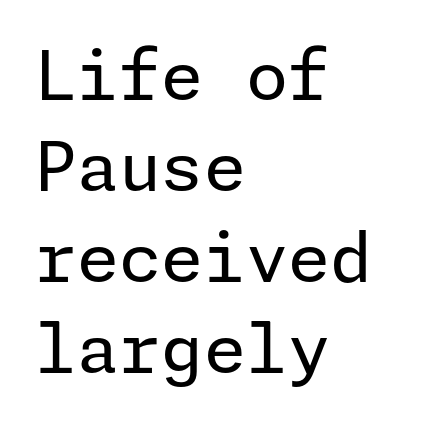
Glance below the letters and you will spot only blank space. Teacher's note: observe the even left margin — that is flush-left alignment. This rendering employs a face without finishing strokes, i.e., a sans-serif. Posture: vertical. The rendering uses a moderate line-height, typical for paragraphs. Inter-character spacing is left at the font's built-in metrics.
